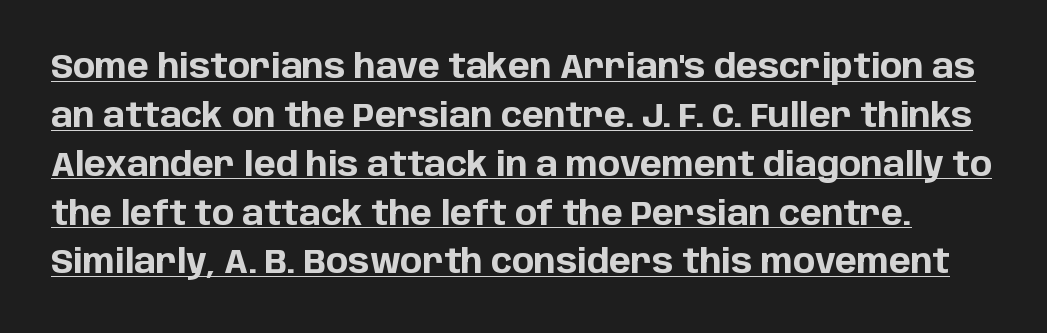
{"serif": "no", "italic": "no", "bold": "yes", "weight": "bold", "width": "normal", "stroke_contrast": "low", "x_height": "large", "monospaced": "no", "underline": "yes", "line_spacing": "normal", "line_spacing_ratio": 1.48, "letter_spacing": "normal", "letter_spacing_em": 0.0, "glyph_px": 33}
